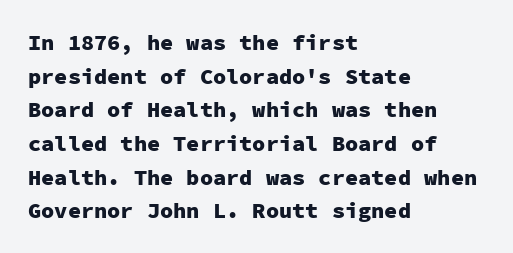
{"italic": "no", "bold": "yes", "underline": "no", "align": "left", "line_spacing": "normal", "line_spacing_ratio": 1.53, "letter_spacing": "normal", "letter_spacing_em": 0.0, "glyph_px": 22}
